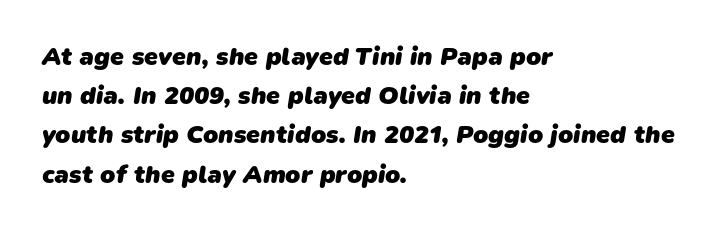
Q: Is the text bold? A: Yes.
Q: Is the text underlined? A: No.
Q: How is the paragraph aligned? A: Left-aligned.
Q: Is the spacing between letters normal or unusually wide? A: Normal.
Q: Is the spacing between lines tight, normal or loose? A: Normal.
